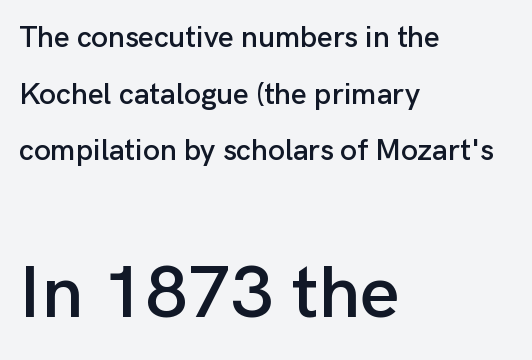
{"serif": "no", "italic": "no", "width": "normal", "stroke_contrast": "low", "x_height": "medium", "monospaced": "no", "underline": "no", "align": "left", "line_spacing_ratio": 1.89, "letter_spacing": "normal", "letter_spacing_em": 0.0, "larger_block": "second", "size_ratio": 2.5, "glyph_px": 75}
